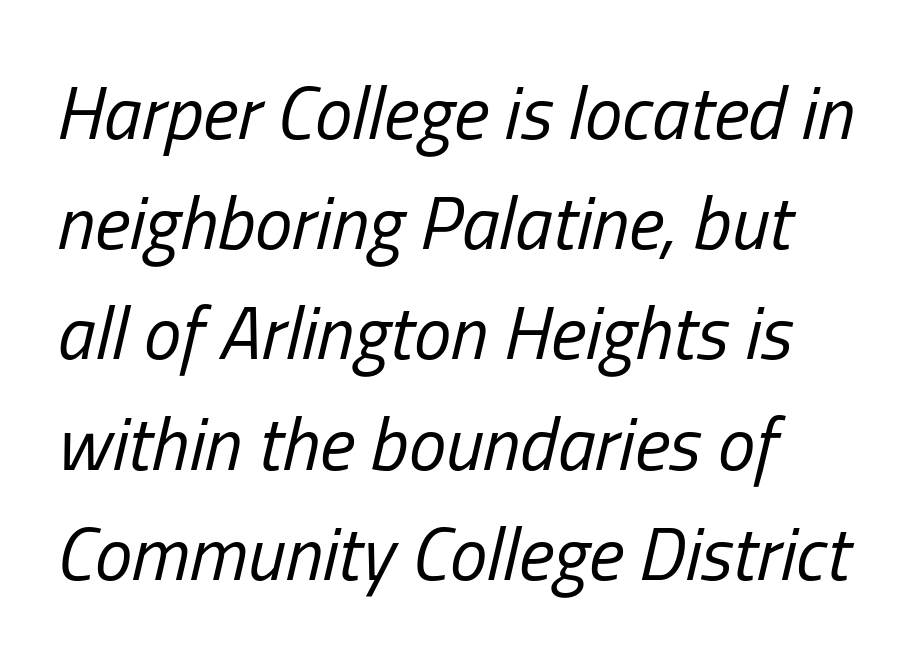
{"italic": "yes", "lean": "right", "slant_degrees": 13, "bold": "no", "weight": "regular", "width": "condensed", "stroke_contrast": "low", "x_height": "medium", "monospaced": "no", "underline": "no", "align": "left", "line_spacing": "normal", "line_spacing_ratio": 1.47, "letter_spacing": "normal", "letter_spacing_em": 0.0, "glyph_px": 75}
